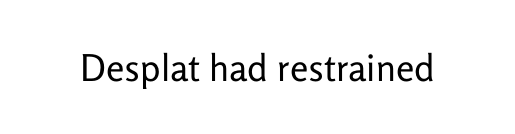
Weight: not bold — regular or lighter. Here the designer chose a conventional face with non-uniform glyph widths. The passage shown is typeset with a sans-serif family. The glyphs are unaccompanied by any horizontal stroke below them. The typography opts for an upright posture over an oblique one. Honestly, the letter spacing is just normal — you wouldn't notice it.
